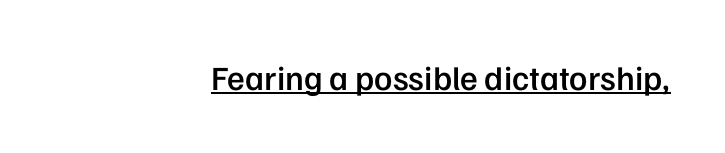
Q: Is the text bold? A: Semi-bold.
Q: Is the text italic (slanted)? A: No, it is upright.
Q: Is the typeface a serif or a sans-serif typeface? A: Sans-serif.
Q: Is the text underlined? A: Yes.
Q: How is the paragraph aligned? A: Right-aligned.
Q: Is the spacing between letters normal or unusually wide? A: Normal.
Q: Width (condensed, normal, or wide)? A: Normal.
Q: Stroke contrast? A: Low.
Q: x-height? A: Medium.
Q: Monospaced? A: No.
